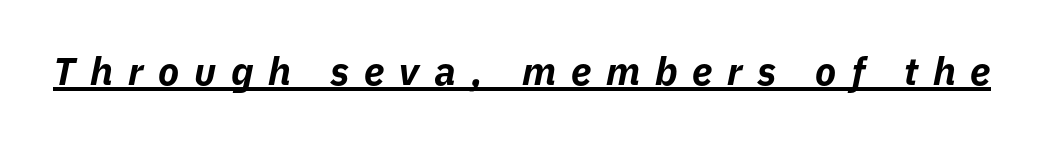
The image shows 39 px bold type, italic (leaning right); set unusually wide letter spacing (+0.38 em), underlined; low stroke contrast and a medium x-height.
